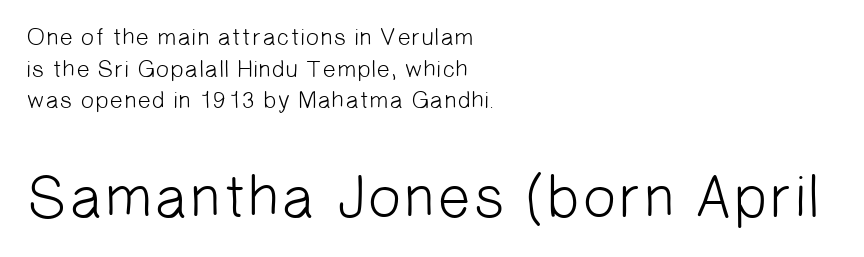
{"serif": "no", "bold": "no", "weight": "light", "width": "normal", "stroke_contrast": "low", "x_height": "medium", "monospaced": "no", "underline": "no", "align": "left", "line_spacing": "normal", "line_spacing_ratio": 1.32, "letter_spacing": "normal", "letter_spacing_em": 0.0, "larger_block": "second", "size_ratio": 2.5, "glyph_px": 60}
